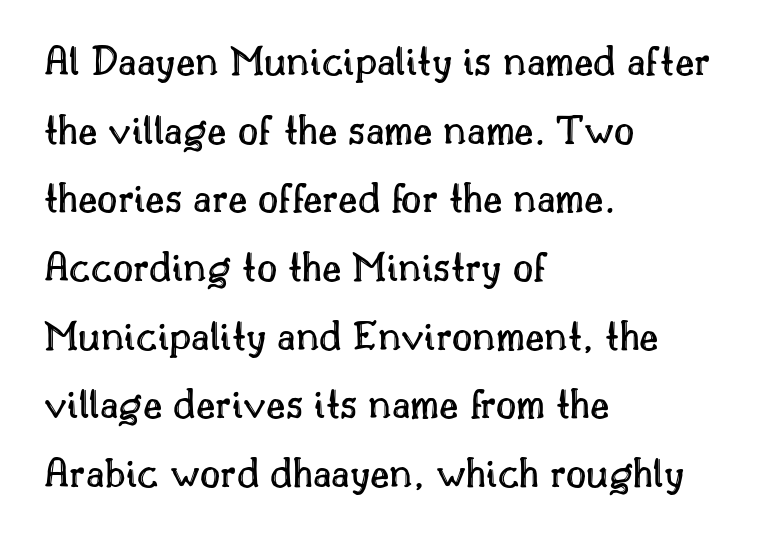
Q: Is the text italic (slanted)? A: No, it is upright.
Q: Is the text underlined? A: No.
Q: How is the paragraph aligned? A: Left-aligned.
Q: Is the spacing between letters normal or unusually wide? A: Normal.
Q: Is the spacing between lines tight, normal or loose? A: Normal.
Q: Width (condensed, normal, or wide)? A: Normal.
Q: x-height? A: Small.
Q: Monospaced? A: No.
